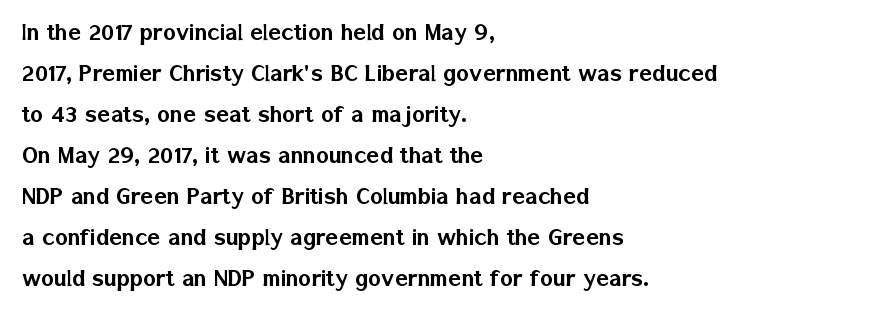
{"italic": "no", "underline": "no", "align": "left", "line_spacing": "normal", "line_spacing_ratio": 1.52, "letter_spacing": "normal", "letter_spacing_em": 0.0, "glyph_px": 27}
